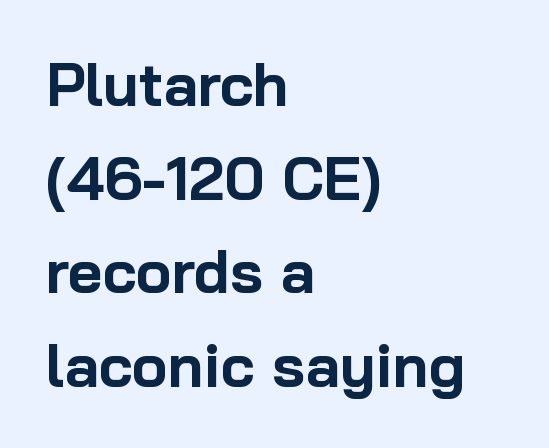
The image shows 60 px bold sans-serif type, upright; set left-aligned, normal line spacing (1.56x), normal letter spacing, not underlined; low stroke contrast and a medium x-height.
